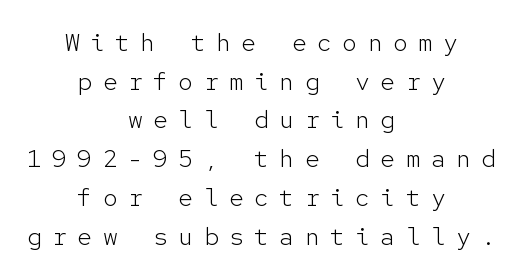
Each row of text sits above clean, open space. The rendering positions every line midway between the sides. The weight tops out at a normal text grade. Spacing between characters has been opened up far beyond the box default. The block of text has a typical density, with ordinary space between rows. You can tell it's not italic because the verticals are truly vertical.
